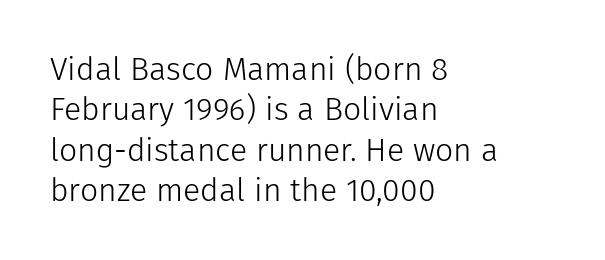
The image shows 32 px light sans-serif type, upright; set left-aligned, normal line spacing (1.26x), normal letter spacing, not underlined; low stroke contrast and a medium x-height.
